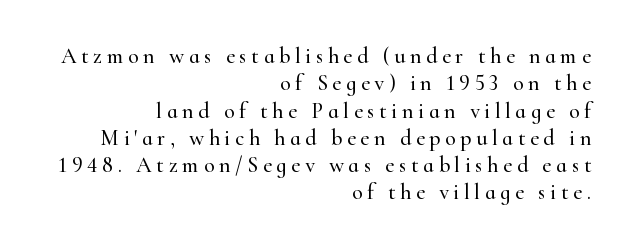
The image shows 22 px text type, upright; set right-aligned, line spacing 1.24x, unusually wide letter spacing (+0.21 em), not underlined.
